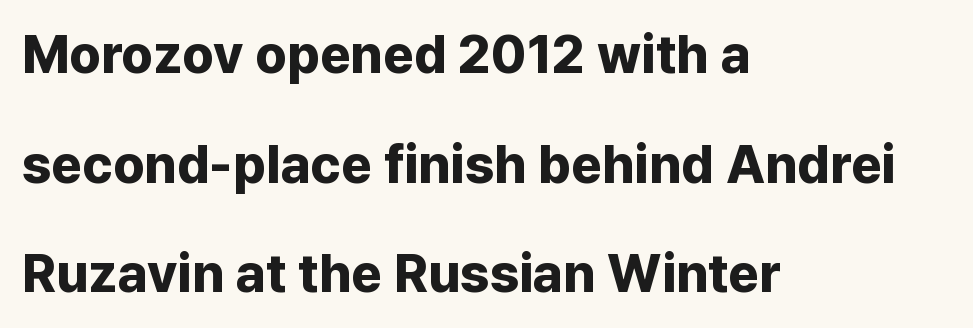
Q: Is the text bold? A: Yes.
Q: Is the text italic (slanted)? A: No, it is upright.
Q: Is the typeface a serif or a sans-serif typeface? A: Sans-serif.
Q: Is the text underlined? A: No.
Q: How is the paragraph aligned? A: Left-aligned.
Q: Is the spacing between letters normal or unusually wide? A: Normal.
Q: Is the spacing between lines tight, normal or loose? A: Loose.
Q: Width (condensed, normal, or wide)? A: Normal.
Q: Stroke contrast? A: Low.
Q: x-height? A: Medium.
Q: Monospaced? A: No.
